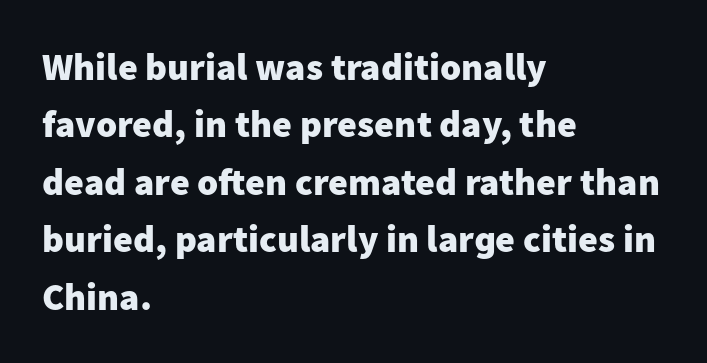
Serifs: no, the terminals of the letterforms are clean. This sample has the flowing, uneven cadence of proportional lettering. Italic: no, the glyphs are upright roman. A clean baseline with only descenders dipping below it. There is no visible air inserted between adjacent glyphs. Interline gaps are of average width in this sample.
